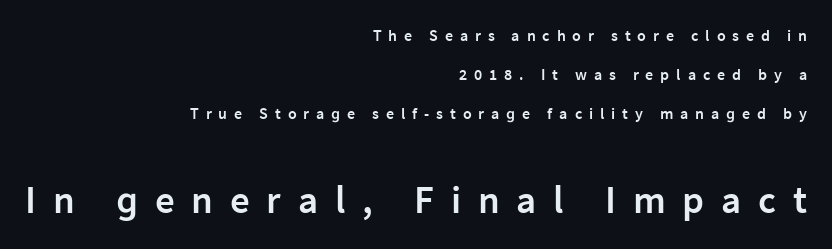
Q: Is the text bold? A: Semi-bold.
Q: Is the text italic (slanted)? A: No, it is upright.
Q: Is the typeface a serif or a sans-serif typeface? A: Sans-serif.
Q: Is the text underlined? A: No.
Q: How is the paragraph aligned? A: Right-aligned.
Q: Is the spacing between letters normal or unusually wide? A: Unusually wide.
Q: Is the spacing between lines tight, normal or loose? A: Loose.
Q: Which block of text is set in a larger size, the first (top) or the second (bottom)? A: The second (bottom) one.
Q: Width (condensed, normal, or wide)? A: Normal.
Q: Stroke contrast? A: Low.
Q: x-height? A: Medium.
Q: Monospaced? A: No.
